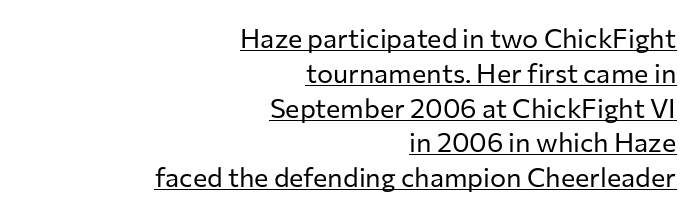
The image shows 27 px text type, upright; set right-aligned, normal line spacing (1.29x), normal letter spacing, underlined.
